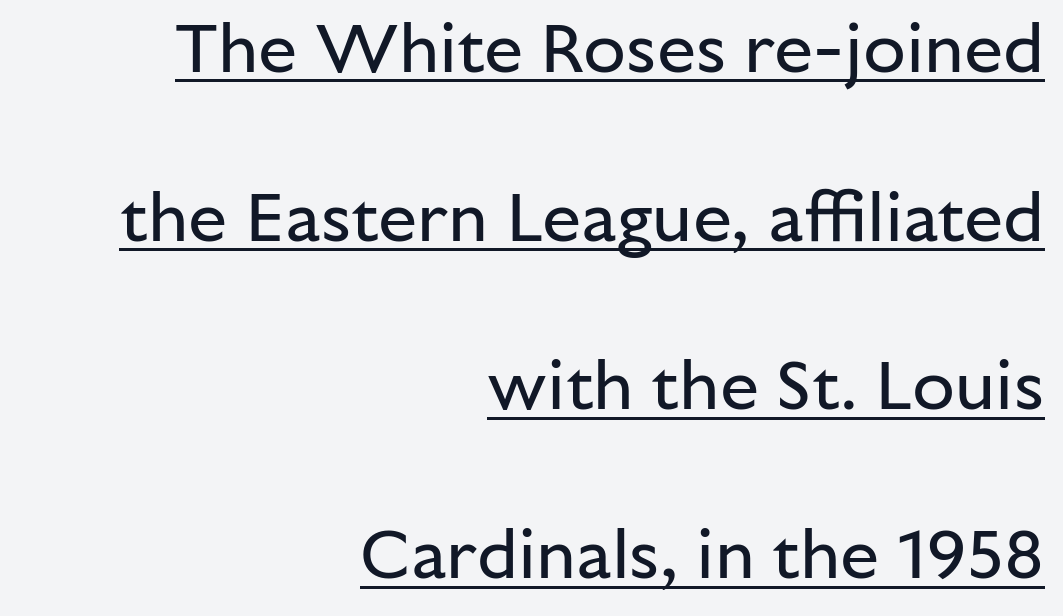
Quick note: not italic, upright. Looks like someone drew a line under every word here. The passage shown has conventional tracking throughout. Weight: not bold — regular or lighter. Type style note: lacks serifs.
